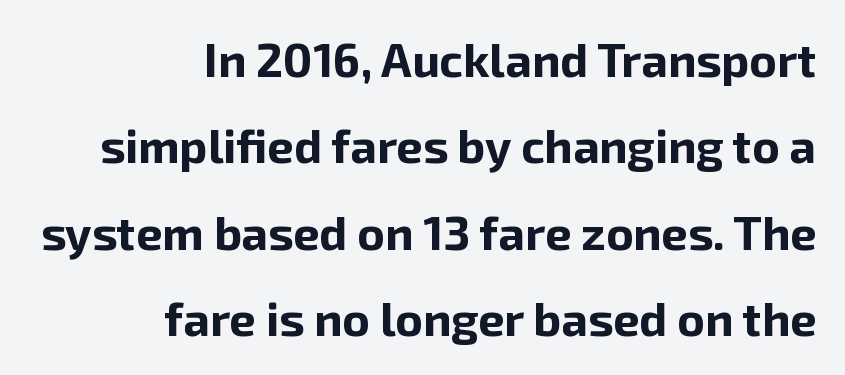
Q: Is the text bold? A: Yes.
Q: Is the text italic (slanted)? A: No, it is upright.
Q: Is the typeface a serif or a sans-serif typeface? A: Sans-serif.
Q: Is the text underlined? A: No.
Q: How is the paragraph aligned? A: Right-aligned.
Q: Is the spacing between letters normal or unusually wide? A: Normal.
Q: Width (condensed, normal, or wide)? A: Normal.
Q: Stroke contrast? A: Low.
Q: x-height? A: Medium.
Q: Monospaced? A: No.
